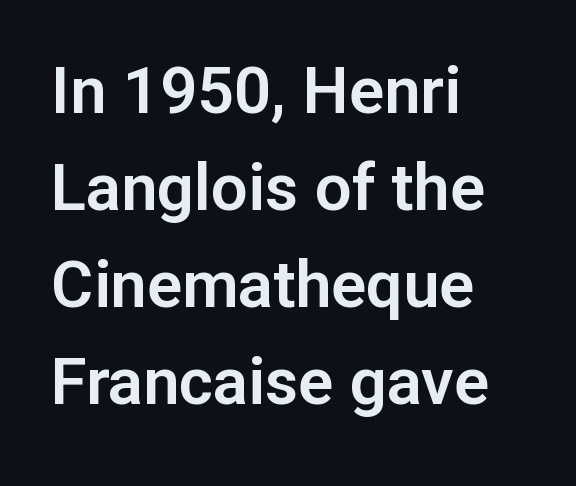
These lines sit exactly where default settings would place them. Here the designer chose a conventional face with non-uniform glyph widths. These lines are composed in type without serifs. Decoration check: the copy has no underline. Tracking here is standard; glyphs follow each other at the usual distance.
